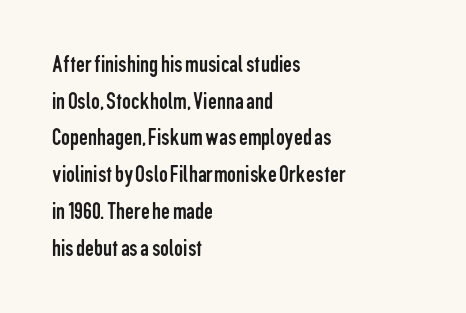
Weight: in the light-to-regular range. In CSS terms this would be text-align: left. The letters stand straight up with perfectly vertical stems. Each new line begins a customary step beneath the previous one. Characters follow at the spacing the type designer built in.
